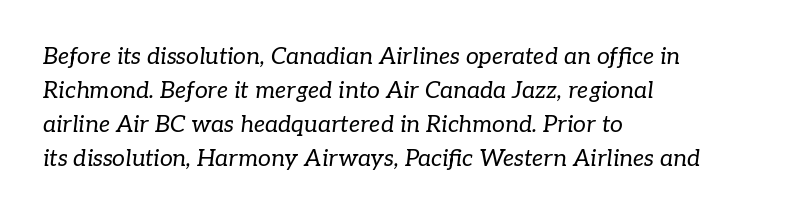
{"italic": "yes", "lean": "right", "slant_degrees": 7, "bold": "no", "underline": "no", "align": "left", "line_spacing": "normal", "line_spacing_ratio": 1.48, "letter_spacing": "normal", "letter_spacing_em": 0.0, "glyph_px": 23}
